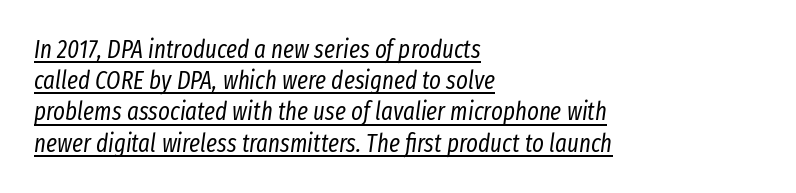
{"italic": "yes", "lean": "right", "slant_degrees": 8, "bold": "no", "underline": "yes", "align": "left", "line_spacing": "normal", "line_spacing_ratio": 1.25, "letter_spacing": "normal", "letter_spacing_em": 0.0, "glyph_px": 25}
